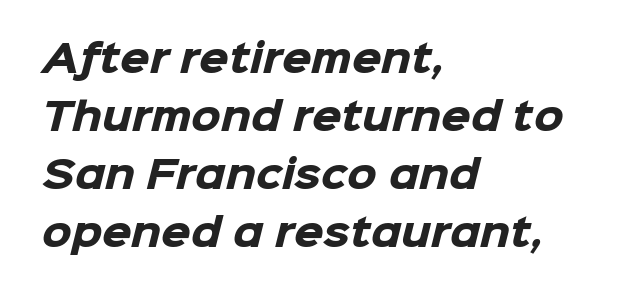
The image shows 38 px heavy sans-serif type; set left-aligned, normal line spacing (1.53x), normal letter spacing, not underlined; low stroke contrast and a medium x-height.
